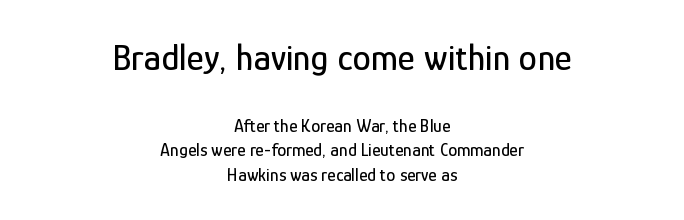
{"serif": "no", "italic": "no", "width": "condensed", "stroke_contrast": "low", "x_height": "medium", "monospaced": "no", "underline": "no", "align": "center", "line_spacing": "normal", "line_spacing_ratio": 1.38, "letter_spacing": "normal", "letter_spacing_em": 0.0, "larger_block": "first", "size_ratio": 2.06, "glyph_px": 37}
